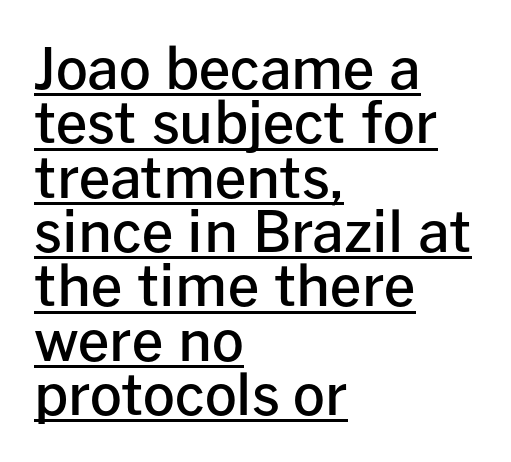
Regarding serifs, this sample does without them. How would I describe the line gaps? Narrow and economical. Heft: intermediate — a semibold. Italic? Not at all — the glyphs are vertical.
